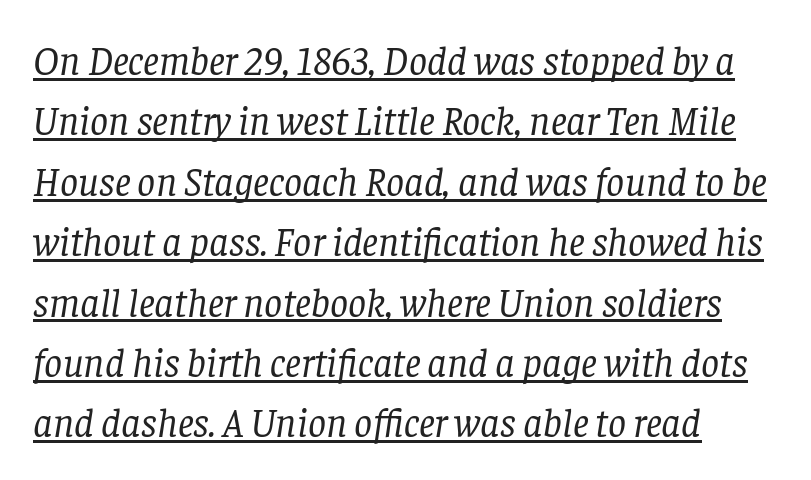
The image shows 40 px regular-weight serif type, italic (leaning right); set left-aligned, normal line spacing (1.51x), normal letter spacing, underlined; low stroke contrast and a large x-height.
